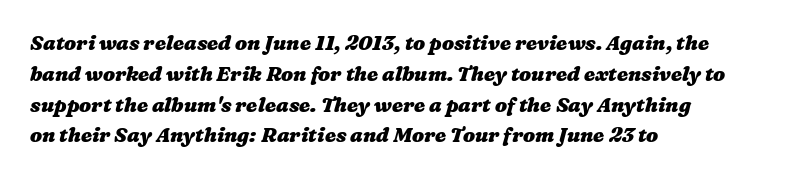
The image shows 20 px bold type; set left-aligned, normal line spacing (1.54x), normal letter spacing, not underlined.
